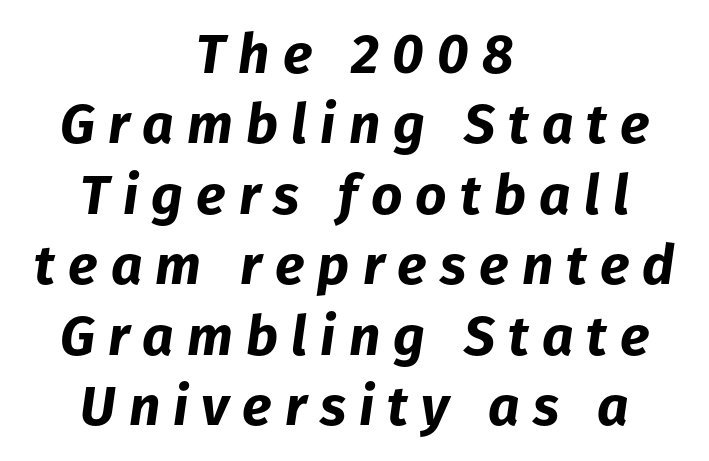
The image shows 55 px bold type, italic (leaning right); set centered, normal line spacing (1.28x), unusually wide letter spacing (+0.24 em), not underlined; low stroke contrast and a medium x-height.
